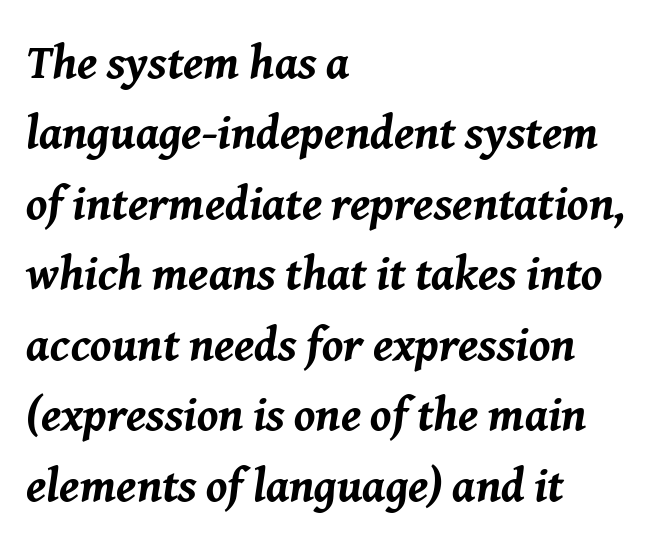
This is heavy type, rendered in bold. There is no visible air inserted between adjacent glyphs. The space between consecutive lines is moderate. Spacing verdict: proportional, widths tailored to each character. Left-aligned paragraph, ragged on the right.
